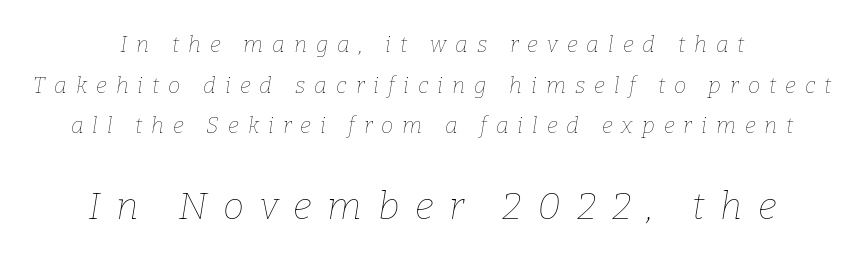
{"italic": "yes", "lean": "right", "slant_degrees": 9, "bold": "no", "weight": "thin", "width": "normal", "stroke_contrast": "low", "x_height": "medium", "monospaced": "no", "underline": "no", "line_spacing_ratio": 1.85, "letter_spacing": "wide", "letter_spacing_em": 0.41, "larger_block": "second", "size_ratio": 1.73, "glyph_px": 38}
